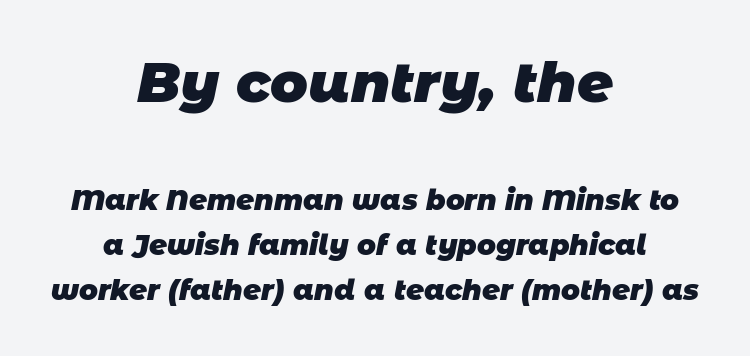
Leftover space on each line is divided equally before and after the words. Nothing sits at the stroke ends, so this counts as sans-serif. There is no visible air inserted between adjacent glyphs. Proportional: the letters do not fall into vertical columns.
